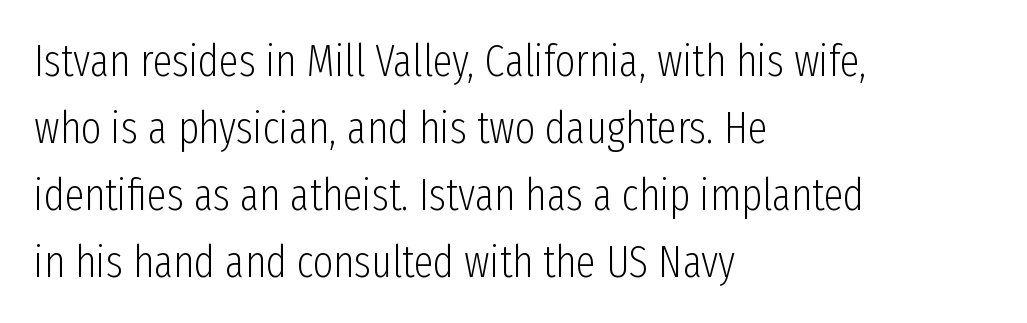
Q: Is the text bold? A: No.
Q: Is the text italic (slanted)? A: No, it is upright.
Q: Is the typeface a serif or a sans-serif typeface? A: Sans-serif.
Q: Is the text underlined? A: No.
Q: How is the paragraph aligned? A: Left-aligned.
Q: Is the spacing between letters normal or unusually wide? A: Normal.
Q: Is the spacing between lines tight, normal or loose? A: Normal.
Q: Width (condensed, normal, or wide)? A: Condensed.
Q: Stroke contrast? A: Low.
Q: x-height? A: Medium.
Q: Monospaced? A: No.
